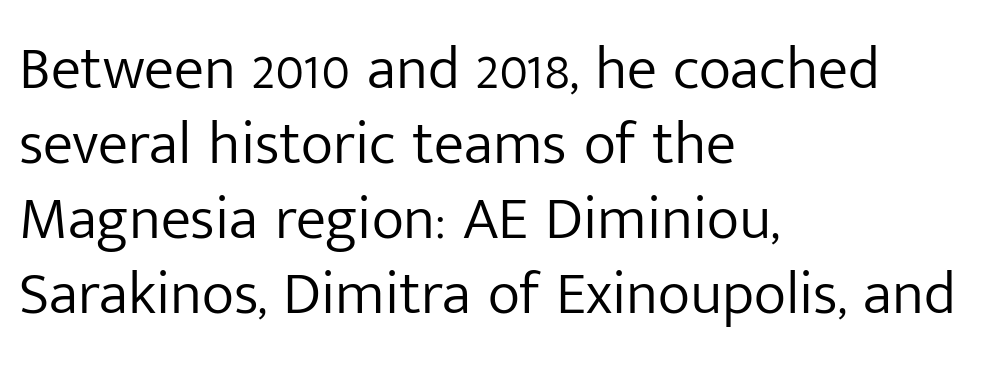
Rule under the text: the space is simply empty. The ragged edge is on the right, which tells us the setting is flush left. What kind of face is this? One without serifs — a sans. Weight: in the light-to-regular range. A typesetter would call this proportional, since set widths differ per character.
